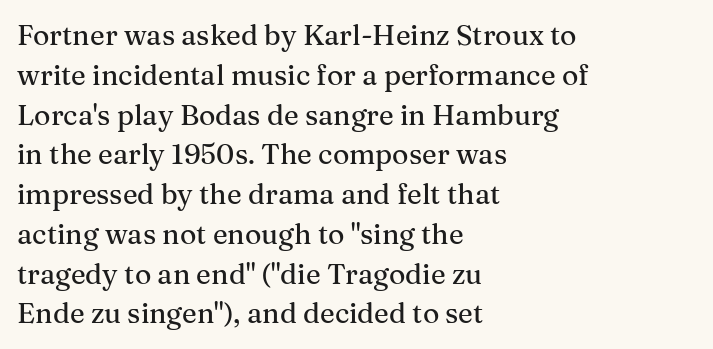
{"serif": "yes", "italic": "no", "width": "normal", "stroke_contrast": "medium", "x_height": "medium", "monospaced": "no", "underline": "no", "align": "left", "line_spacing": "normal", "line_spacing_ratio": 1.42, "letter_spacing": "normal", "letter_spacing_em": 0.0, "glyph_px": 28}
